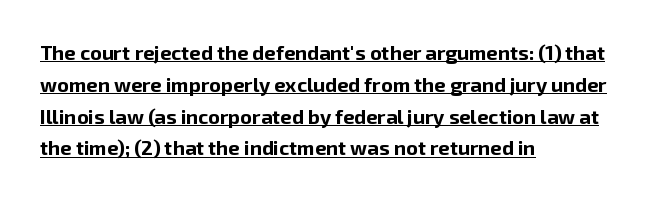
Ascenders rise straight up at ninety degrees. Caption: multi-line text, flush left, ragged right. The letterforms sit shoulder to shoulder at normal distance. Is there an underline? Yes — a line sits under the letters. One glance says typical: line gaps are just what's usual.
